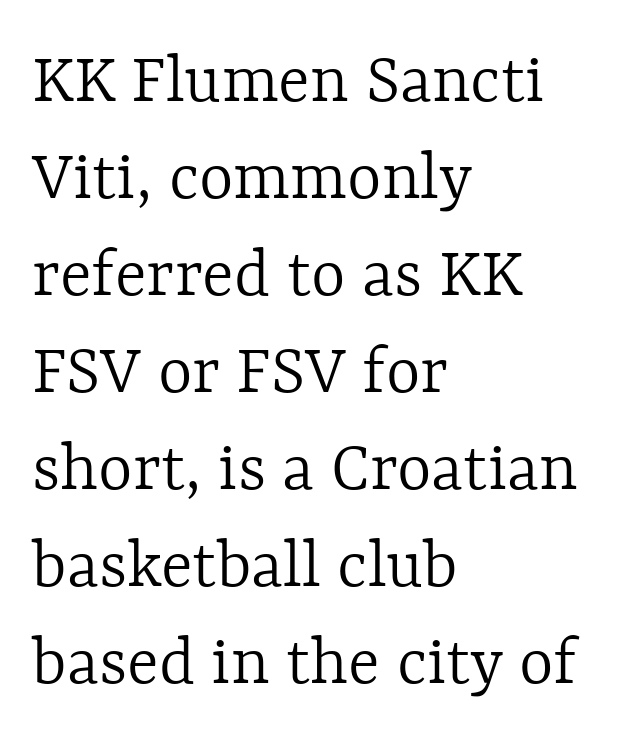
Q: Is the text bold? A: No.
Q: Is the text italic (slanted)? A: No, it is upright.
Q: Is the text underlined? A: No.
Q: How is the paragraph aligned? A: Left-aligned.
Q: Is the spacing between letters normal or unusually wide? A: Normal.
Q: Is the spacing between lines tight, normal or loose? A: Normal.
Q: Width (condensed, normal, or wide)? A: Normal.
Q: x-height? A: Medium.
Q: Monospaced? A: No.
